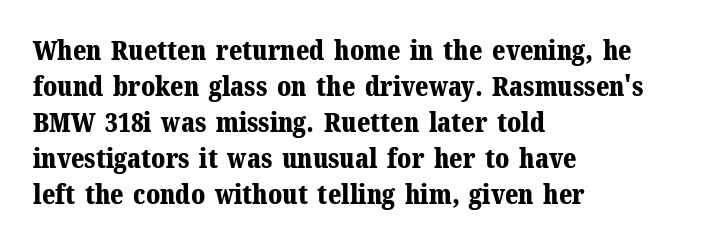
Is there much room between lines? A standard amount, neither cramped nor airy. This rendering features lettering with no underline. The typography opts for an upright posture over an oblique one. Standard letterfit; no display-style spreading of the glyphs. Line starts are locked; line ends wander. Heavy-handed strokes throughout: this text is bold.
